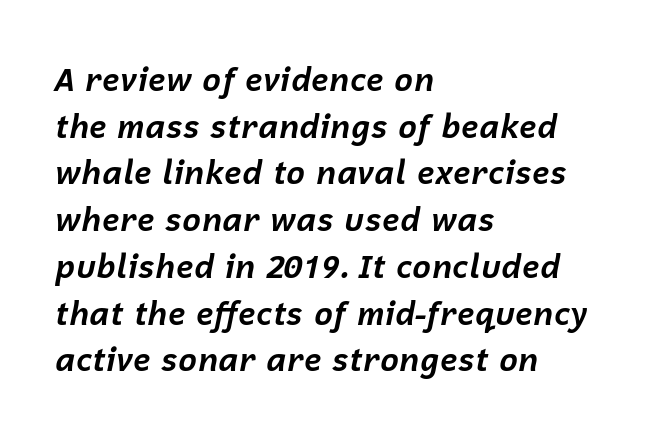
The image shows 32 px bold type, italic (leaning right); set left-aligned, normal line spacing (1.46x), normal letter spacing, not underlined; low stroke contrast and a medium x-height.
